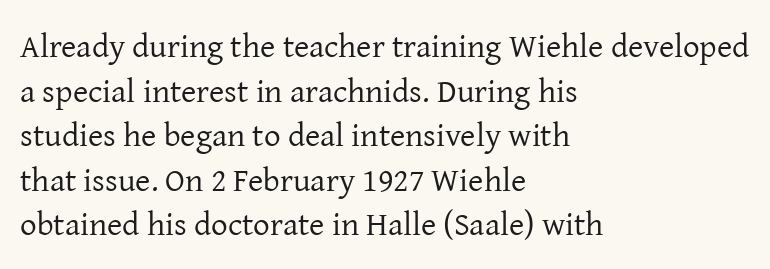
Q: Is the text bold? A: No.
Q: Is the text italic (slanted)? A: No, it is upright.
Q: Is the typeface a serif or a sans-serif typeface? A: Serif.
Q: Is the text underlined? A: No.
Q: How is the paragraph aligned? A: Left-aligned.
Q: Is the spacing between letters normal or unusually wide? A: Normal.
Q: Is the spacing between lines tight, normal or loose? A: Normal.
Q: Width (condensed, normal, or wide)? A: Normal.
Q: Stroke contrast? A: Low.
Q: x-height? A: Medium.
Q: Monospaced? A: No.
